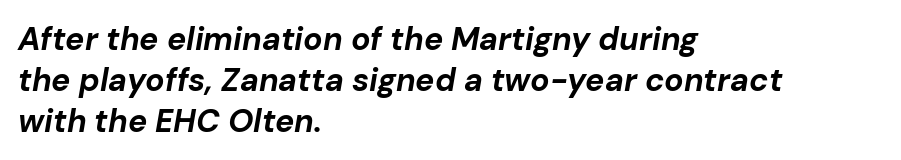
Q: Is the text bold? A: Yes.
Q: Is the text italic (slanted)? A: Yes, it leans right by about 10 degrees.
Q: Is the text underlined? A: No.
Q: How is the paragraph aligned? A: Left-aligned.
Q: Is the spacing between letters normal or unusually wide? A: Normal.
Q: Is the spacing between lines tight, normal or loose? A: Normal.
Q: Width (condensed, normal, or wide)? A: Normal.
Q: Stroke contrast? A: Low.
Q: x-height? A: Medium.
Q: Monospaced? A: No.
